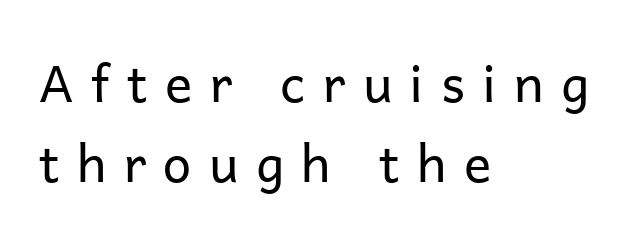
The image shows 51 px regular-weight sans-serif type, upright; set left-aligned, normal line spacing (1.57x), unusually wide letter spacing (+0.34 em), not underlined; low stroke contrast and a medium x-height.
